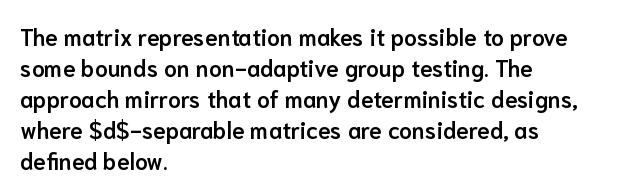
{"italic": "no", "bold": "semi", "underline": "no", "align": "left", "line_spacing": "normal", "line_spacing_ratio": 1.35, "letter_spacing": "normal", "letter_spacing_em": 0.0, "glyph_px": 23}
